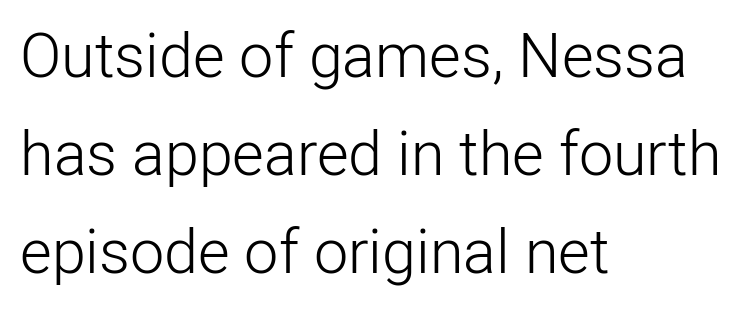
Q: Is the text bold? A: No.
Q: Is the text italic (slanted)? A: No, it is upright.
Q: Is the typeface a serif or a sans-serif typeface? A: Sans-serif.
Q: Is the text underlined? A: No.
Q: How is the paragraph aligned? A: Left-aligned.
Q: Is the spacing between letters normal or unusually wide? A: Normal.
Q: Is the spacing between lines tight, normal or loose? A: Normal.
Q: Width (condensed, normal, or wide)? A: Normal.
Q: Stroke contrast? A: Low.
Q: x-height? A: Medium.
Q: Monospaced? A: No.
